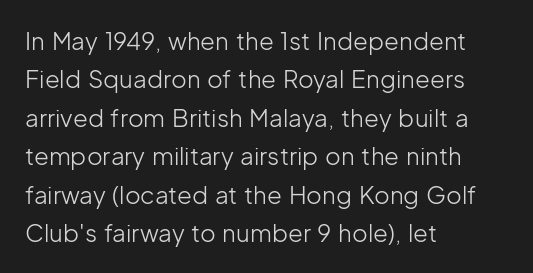
The image shows 24 px text type, upright; set left-aligned, normal line spacing (1.6x), normal letter spacing, not underlined.
